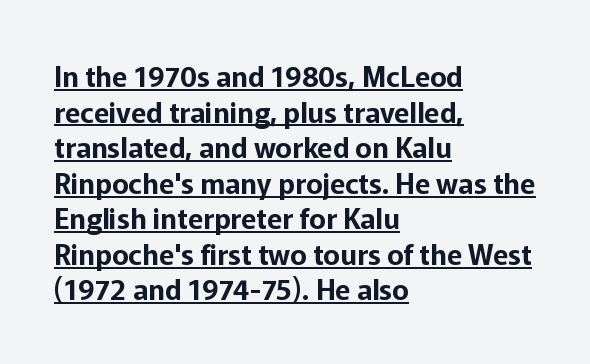
{"serif": "no", "italic": "no", "width": "normal", "stroke_contrast": "low", "x_height": "medium", "monospaced": "no", "underline": "yes", "align": "left", "line_spacing": "normal", "line_spacing_ratio": 1.27, "letter_spacing": "normal", "letter_spacing_em": 0.0, "glyph_px": 28}
